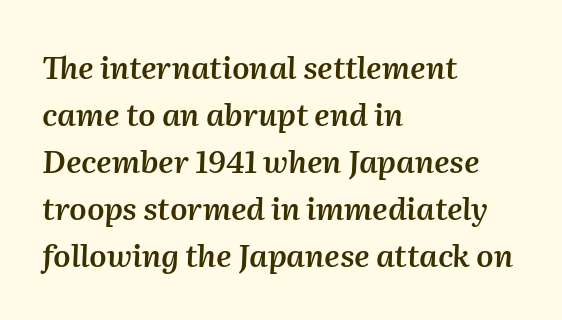
{"italic": "yes", "lean": "right", "slant_degrees": 2, "bold": "semi", "weight": "semibold", "width": "normal", "stroke_contrast": "medium", "x_height": "medium", "monospaced": "no", "underline": "no", "align": "left", "line_spacing": "normal", "line_spacing_ratio": 1.52, "letter_spacing": "normal", "letter_spacing_em": 0.0, "glyph_px": 31}
